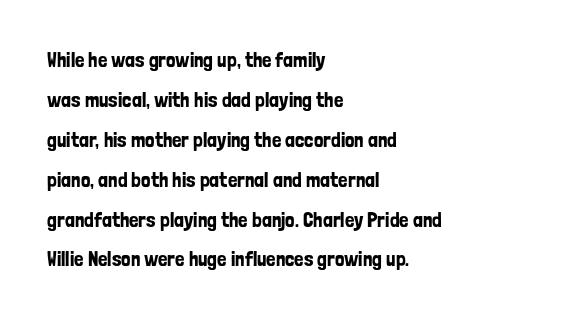
Q: Is the text italic (slanted)? A: No, it is upright.
Q: Is the text underlined? A: No.
Q: How is the paragraph aligned? A: Left-aligned.
Q: Is the spacing between letters normal or unusually wide? A: Normal.
Q: Is the spacing between lines tight, normal or loose? A: Loose.
